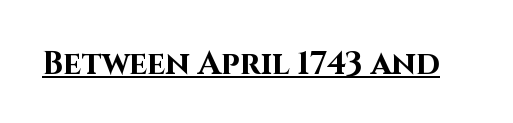
Q: Is the text bold? A: Yes.
Q: Is the text italic (slanted)? A: No, it is upright.
Q: Is the typeface a serif or a sans-serif typeface? A: Sans-serif.
Q: Is the text underlined? A: Yes.
Q: Is the spacing between letters normal or unusually wide? A: Normal.
Q: Width (condensed, normal, or wide)? A: Normal.
Q: Stroke contrast? A: High.
Q: x-height? A: Large.
Q: Monospaced? A: No.
